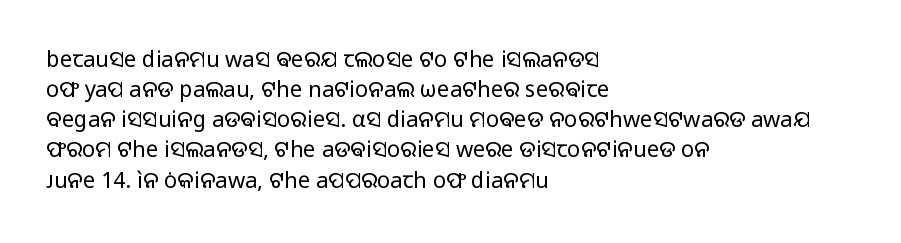
Q: Is the text bold? A: No.
Q: Is the text italic (slanted)? A: No, it is upright.
Q: Is the text underlined? A: No.
Q: How is the paragraph aligned? A: Left-aligned.
Q: Is the spacing between letters normal or unusually wide? A: Normal.
Q: Is the spacing between lines tight, normal or loose? A: Normal.
